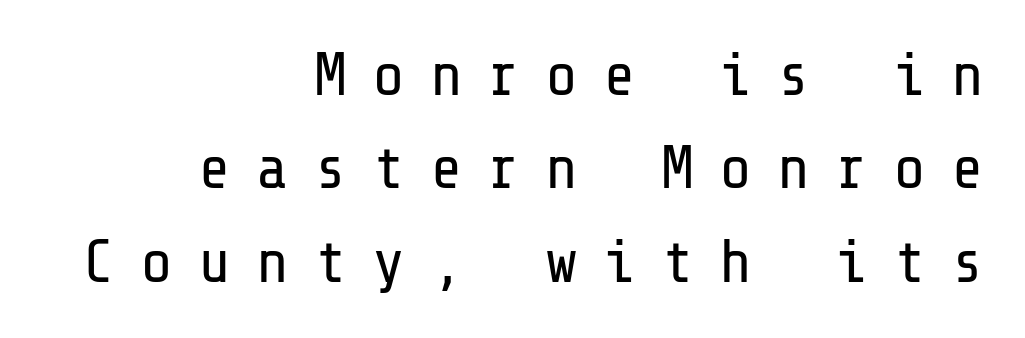
The ragged edge is on the left, which tells us the setting is flush right. The line texture is sparse and dotted thanks to wide tracking. Each row of text sits above clean, open space. No feet cap the strokes, marking this as sans-serif type.
